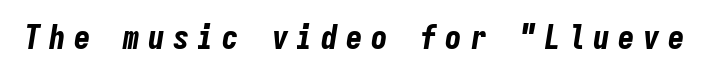
{"italic": "yes", "lean": "right", "slant_degrees": 9, "bold": "yes", "weight": "bold", "width": "condensed", "stroke_contrast": "low", "x_height": "medium", "monospaced": "yes", "underline": "no", "letter_spacing": "wide", "letter_spacing_em": 0.25, "glyph_px": 33}
